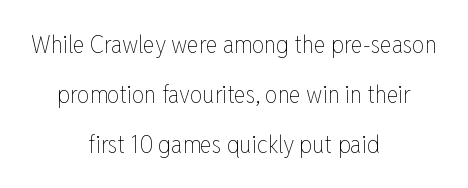
The image shows 25 px text type, upright; set centered, loose line spacing (2.0x), normal letter spacing, not underlined.
